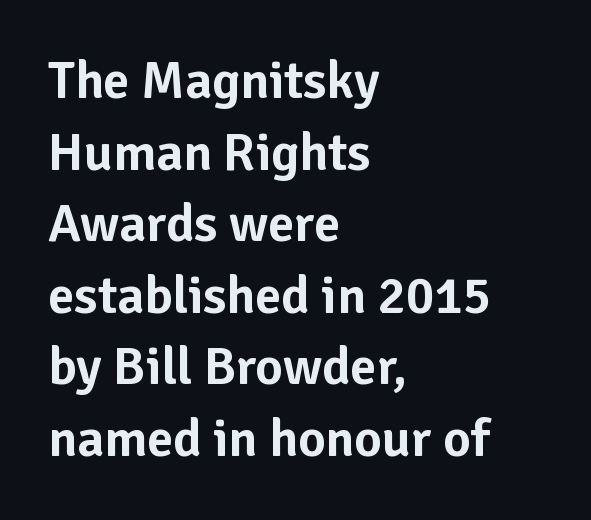
Q: Is the text italic (slanted)? A: No, it is upright.
Q: Is the typeface a serif or a sans-serif typeface? A: Sans-serif.
Q: Is the text underlined? A: No.
Q: How is the paragraph aligned? A: Left-aligned.
Q: Is the spacing between letters normal or unusually wide? A: Normal.
Q: Is the spacing between lines tight, normal or loose? A: Normal.
Q: Width (condensed, normal, or wide)? A: Normal.
Q: Stroke contrast? A: Low.
Q: x-height? A: Medium.
Q: Monospaced? A: No.
